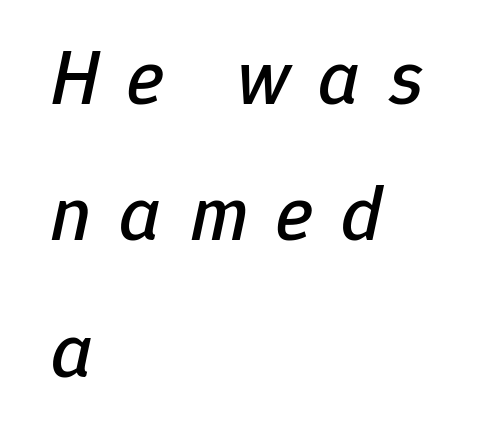
The image shows 78 px text type, italic (leaning right); set left-aligned, line spacing 1.75x, unusually wide letter spacing (+0.36 em), not underlined; low stroke contrast and a medium x-height.
